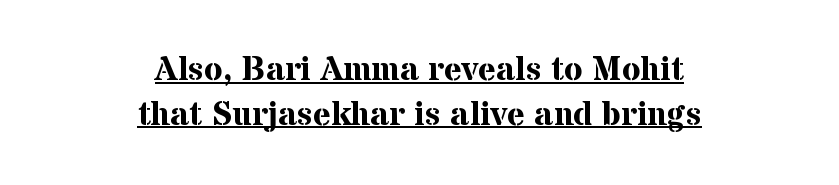
{"serif": "yes", "italic": "no", "bold": "yes", "weight": "bold", "width": "normal", "stroke_contrast": "medium", "x_height": "medium", "monospaced": "no", "underline": "yes", "align": "center", "line_spacing": "normal", "line_spacing_ratio": 1.32, "letter_spacing": "normal", "letter_spacing_em": 0.0, "glyph_px": 34}
